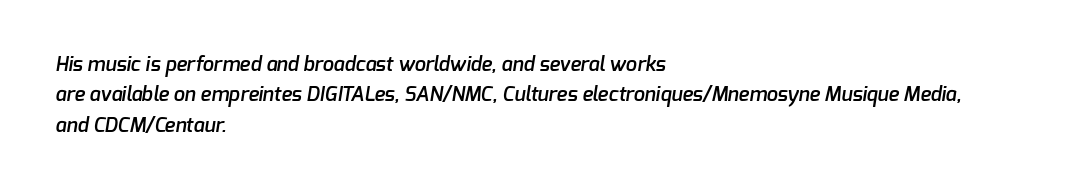
Q: Is the text bold? A: Semi-bold.
Q: Is the text underlined? A: No.
Q: How is the paragraph aligned? A: Left-aligned.
Q: Is the spacing between letters normal or unusually wide? A: Normal.
Q: Is the spacing between lines tight, normal or loose? A: Normal.
